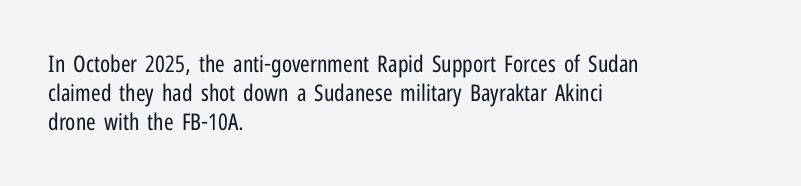
Nothing unusual about the tracking: characters are spaced as the font intends. Caption: multi-line text, flush left, ragged right. How would I describe the line gaps? Plain and ordinary. Unbolded letterforms with no extra heft.
